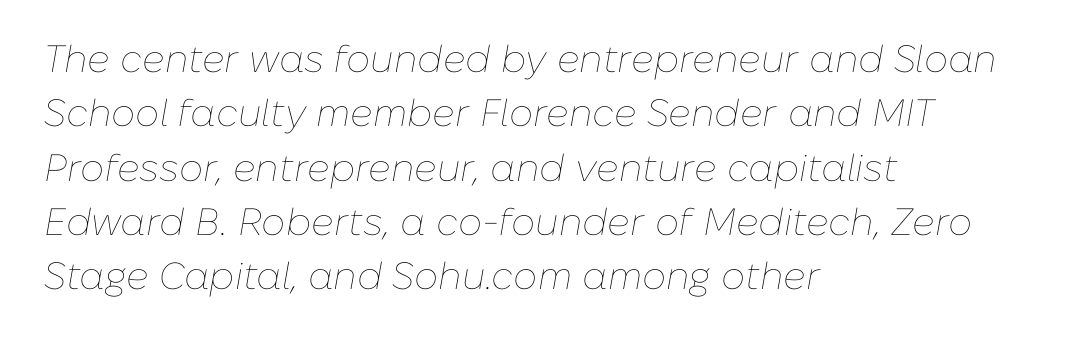
The image shows 38 px thin type, italic (leaning right); set left-aligned, normal line spacing (1.43x), normal letter spacing, not underlined; low stroke contrast and a medium x-height.
